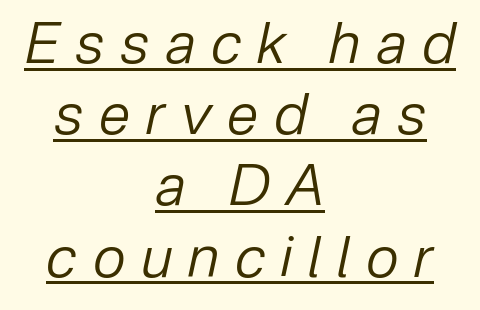
Regular leading. The type is letterspaced generously, with wide tracking. Unbolded letterforms with no extra heft. The passage shown is typed in a proportional face where columns would drift.
